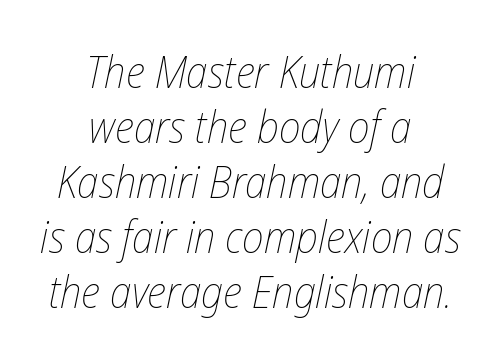
Honestly, the row spacing looks completely unremarkable. Between one letter and the next there's only the usual sliver of space. Spacing verdict: proportional, widths tailored to each character. Characters are canted at an angle relative to the baseline's perpendicular. The gap between lines stays unmarked. The letterforms sit at book weight or below.
